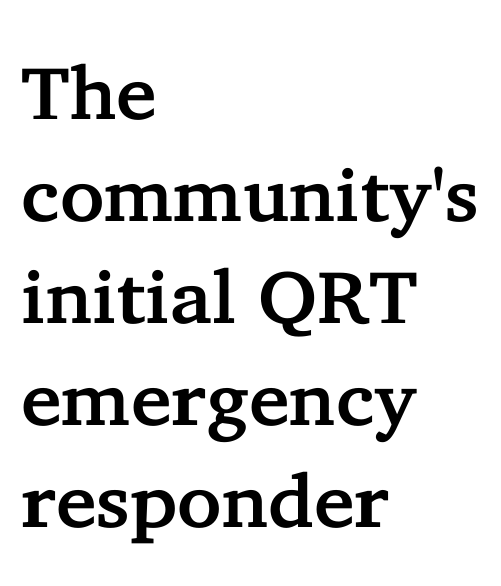
{"serif": "yes", "italic": "no", "width": "normal", "stroke_contrast": "low", "x_height": "medium", "monospaced": "no", "underline": "no", "align": "left", "line_spacing": "normal", "line_spacing_ratio": 1.36, "letter_spacing": "normal", "letter_spacing_em": 0.0, "glyph_px": 75}
